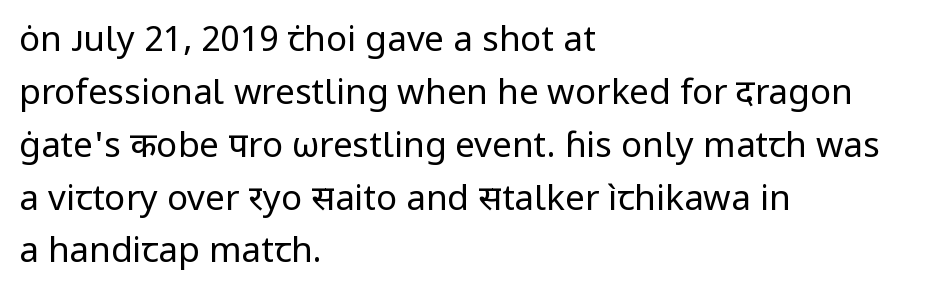
Q: Is the text bold? A: No.
Q: Is the text italic (slanted)? A: No, it is upright.
Q: Is the typeface a serif or a sans-serif typeface? A: Sans-serif.
Q: Is the text underlined? A: No.
Q: How is the paragraph aligned? A: Left-aligned.
Q: Is the spacing between letters normal or unusually wide? A: Normal.
Q: Is the spacing between lines tight, normal or loose? A: Normal.
Q: Width (condensed, normal, or wide)? A: Normal.
Q: Stroke contrast? A: Low.
Q: x-height? A: Medium.
Q: Monospaced? A: No.
